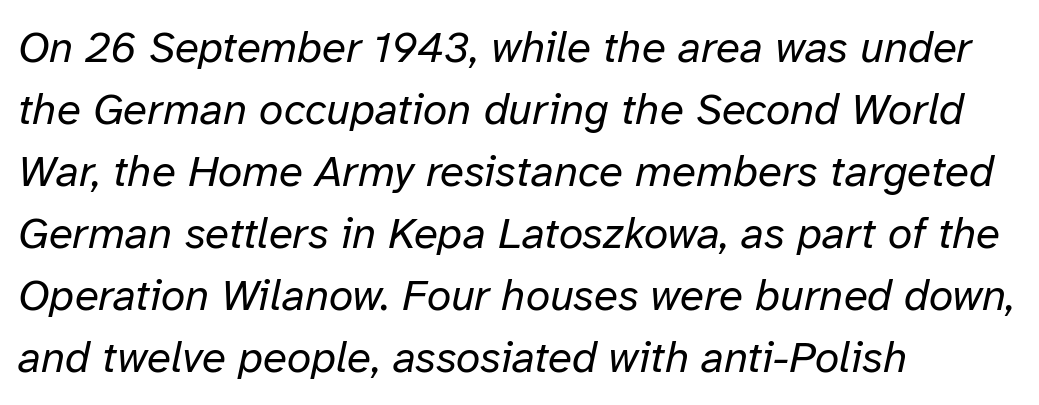
Q: Is the text bold? A: No.
Q: Is the text italic (slanted)? A: Yes, it leans right by about 12 degrees.
Q: Is the text underlined? A: No.
Q: How is the paragraph aligned? A: Left-aligned.
Q: Is the spacing between letters normal or unusually wide? A: Normal.
Q: Is the spacing between lines tight, normal or loose? A: Normal.
Q: Width (condensed, normal, or wide)? A: Normal.
Q: Stroke contrast? A: Low.
Q: x-height? A: Medium.
Q: Monospaced? A: No.
